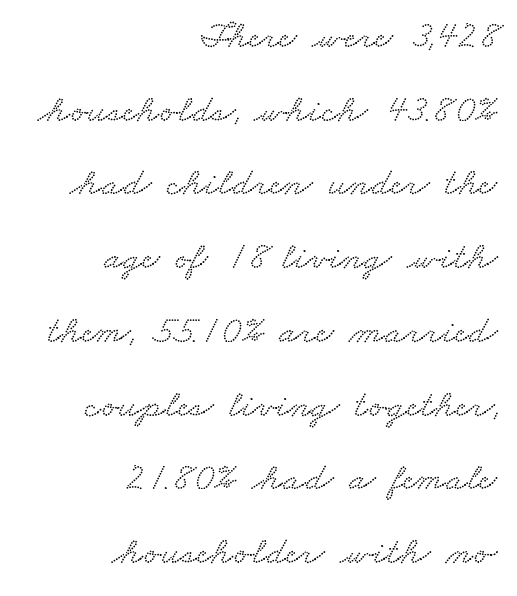
The image shows 39 px wide serif type; set right-aligned, line spacing 1.89x, normal letter spacing, not underlined; low stroke contrast and a small x-height.
